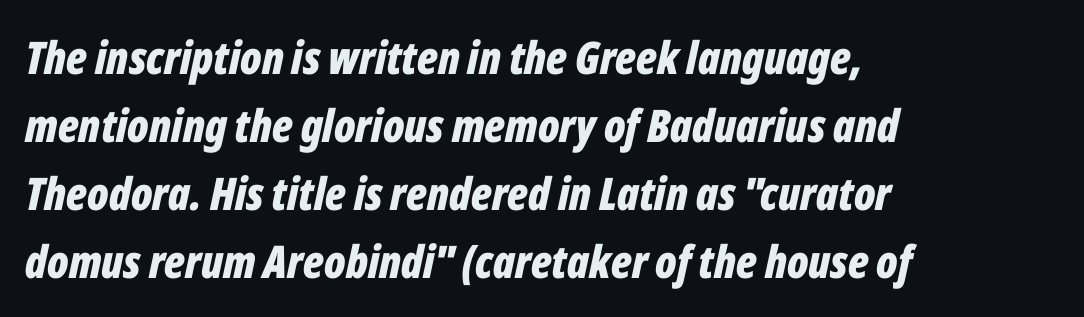
The image shows 45 px bold, condensed type, italic (leaning right); set left-aligned, normal line spacing (1.51x), normal letter spacing, not underlined; low stroke contrast and a medium x-height.
